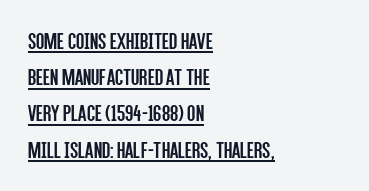
Q: Is the text bold? A: No.
Q: Is the text italic (slanted)? A: No, it is upright.
Q: Is the text underlined? A: Yes.
Q: How is the paragraph aligned? A: Left-aligned.
Q: Is the spacing between letters normal or unusually wide? A: Normal.
Q: Is the spacing between lines tight, normal or loose? A: Normal.
